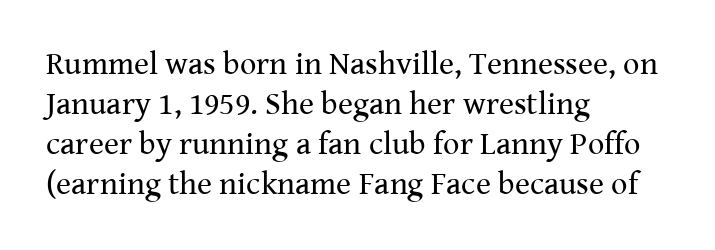
Nothing heavy about these letters — not bold at all. The ragged edge is on the right, which tells us the setting is flush left. The designer went with a serif here, giving each stem small feet. The horizontal fit of the characters is conventional and even.
